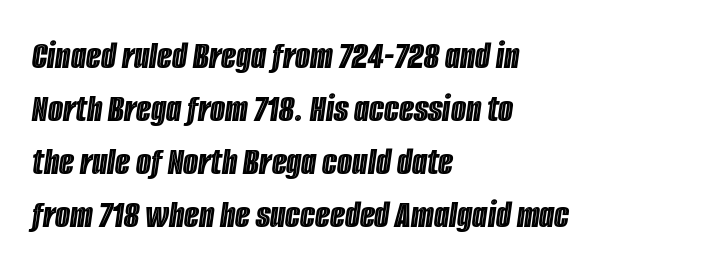
The image shows 39 px condensed type, italic (leaning right); set left-aligned, normal line spacing (1.36x), normal letter spacing, not underlined; a large x-height.
